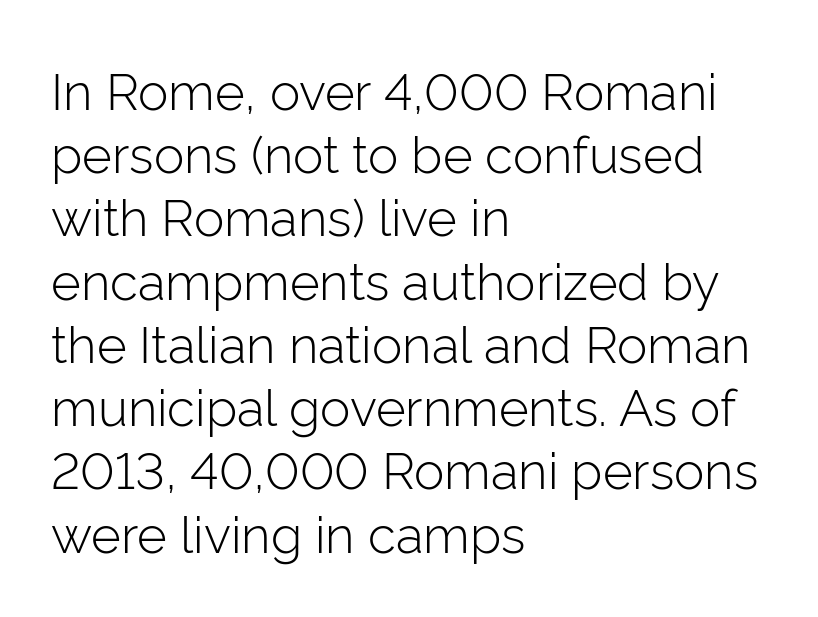
Is this a fixed-width face? No — the glyphs have proportional, varying widths. Serif or sans? Sans — the stroke terminals are bare. Every row of glyphs begins at an identical x-position on the left. The characters are drawn with everyday or finer stroke widths.
